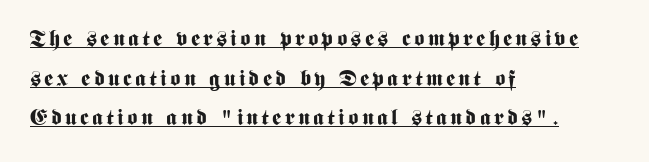
Line beginnings align vertically; line endings do not. Is the type bold? Yes — the strokes are clearly thick and heavy. No italicization has been applied; the sample stays upright. Glance below the letters and you will spot a drawn line.
